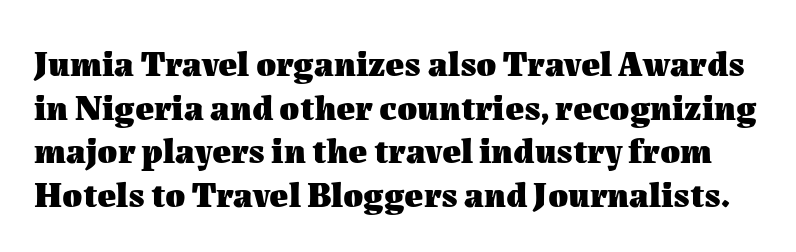
Just letters on the line, the space beneath them empty. I'd describe the lettering as bold — thick and assertive. No italicization has been applied; the sample stays upright. You could not count columns in this text — the font is proportionally spaced. In terms of letterspacing, this is plain default setting.
